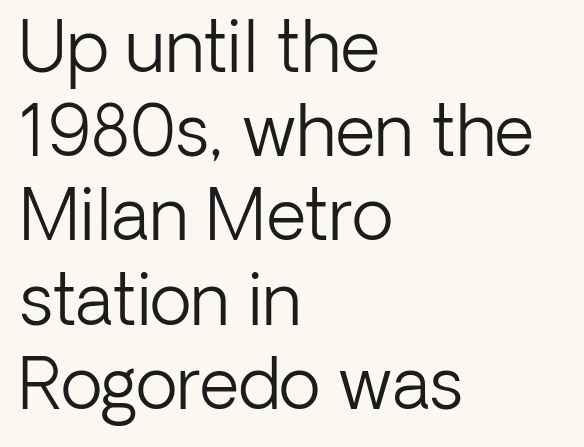
Q: Is the text bold? A: No.
Q: Is the text italic (slanted)? A: No, it is upright.
Q: Is the typeface a serif or a sans-serif typeface? A: Sans-serif.
Q: Is the text underlined? A: No.
Q: How is the paragraph aligned? A: Left-aligned.
Q: Is the spacing between letters normal or unusually wide? A: Normal.
Q: Width (condensed, normal, or wide)? A: Normal.
Q: Stroke contrast? A: Low.
Q: x-height? A: Medium.
Q: Monospaced? A: No.
